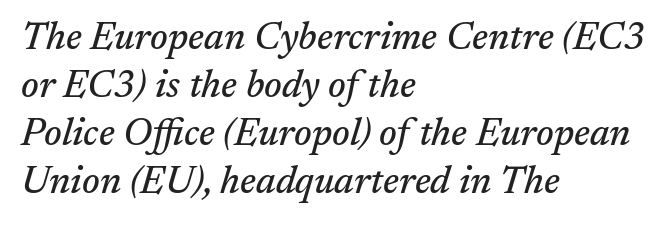
{"serif": "yes", "italic": "yes", "lean": "right", "slant_degrees": 17, "width": "normal", "stroke_contrast": "medium", "x_height": "medium", "monospaced": "no", "underline": "no", "align": "left", "line_spacing": "normal", "line_spacing_ratio": 1.26, "letter_spacing": "normal", "letter_spacing_em": 0.0, "glyph_px": 38}
